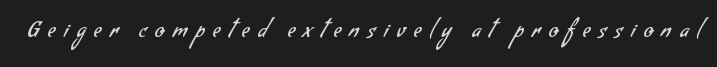
The image shows 21 px text type; set unusually wide letter spacing (+0.41 em), not underlined.
